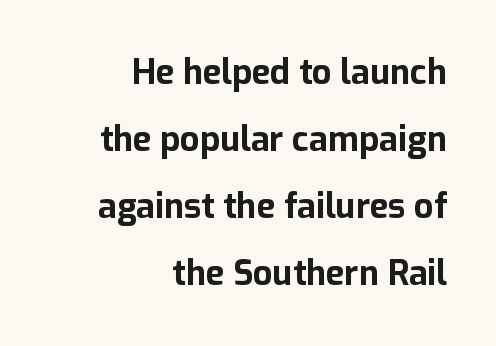
Q: Is the text bold? A: Yes.
Q: Is the text italic (slanted)? A: No, it is upright.
Q: Is the typeface a serif or a sans-serif typeface? A: Sans-serif.
Q: Is the text underlined? A: No.
Q: How is the paragraph aligned? A: Right-aligned.
Q: Is the spacing between letters normal or unusually wide? A: Normal.
Q: Is the spacing between lines tight, normal or loose? A: Loose.
Q: Width (condensed, normal, or wide)? A: Normal.
Q: Stroke contrast? A: Low.
Q: x-height? A: Medium.
Q: Monospaced? A: No.
